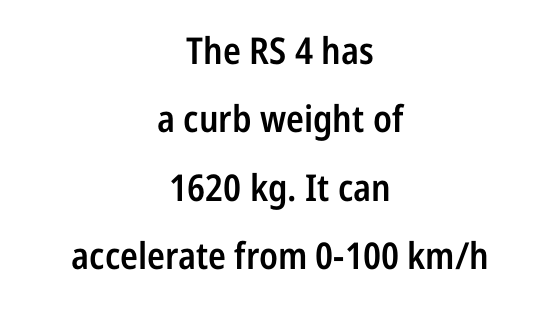
{"serif": "no", "italic": "no", "bold": "semi", "weight": "semibold", "width": "condensed", "stroke_contrast": "low", "x_height": "medium", "monospaced": "no", "underline": "no", "align": "center", "line_spacing_ratio": 1.85, "letter_spacing": "normal", "letter_spacing_em": 0.0, "glyph_px": 37}
